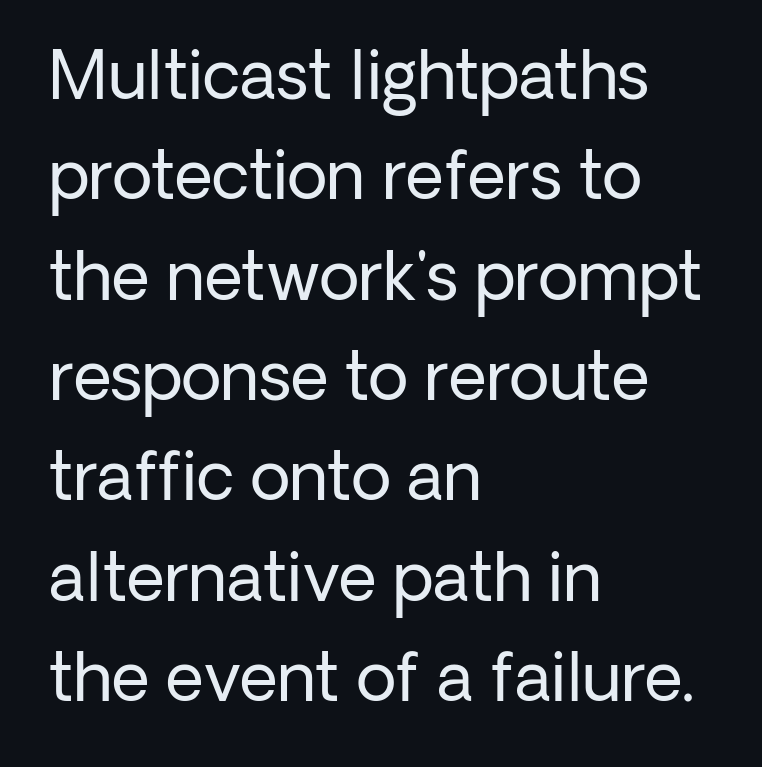
The image shows 66 px regular-weight sans-serif type, upright; set left-aligned, normal line spacing (1.52x), normal letter spacing, not underlined; low stroke contrast and a medium x-height.
